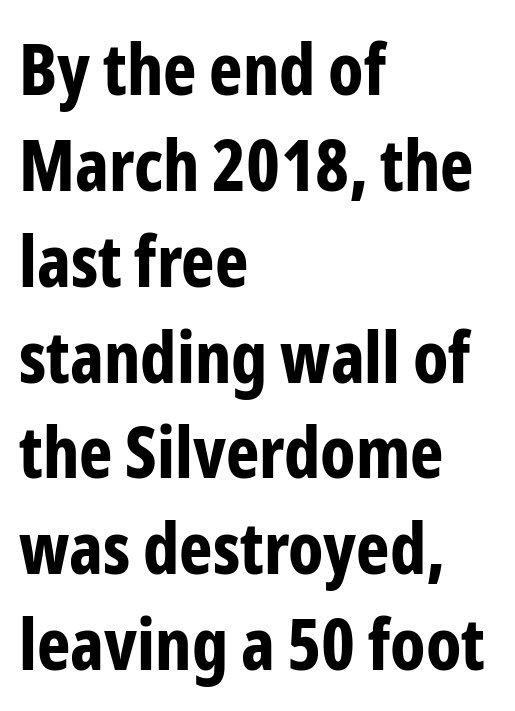
The image shows 71 px bold, condensed sans-serif type, upright; set left-aligned, normal line spacing (1.35x), normal letter spacing, not underlined; low stroke contrast and a medium x-height.
